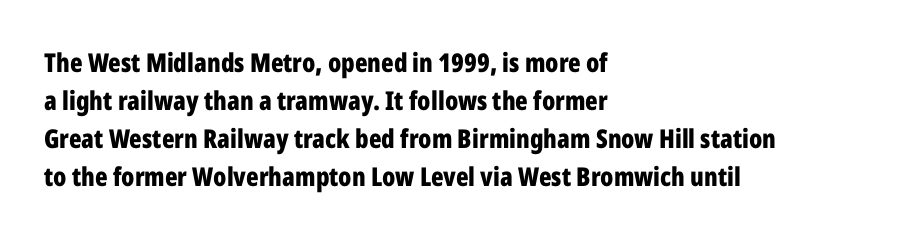
{"italic": "no", "bold": "yes", "underline": "no", "align": "left", "line_spacing": "normal", "line_spacing_ratio": 1.46, "letter_spacing": "normal", "letter_spacing_em": 0.0, "glyph_px": 26}
